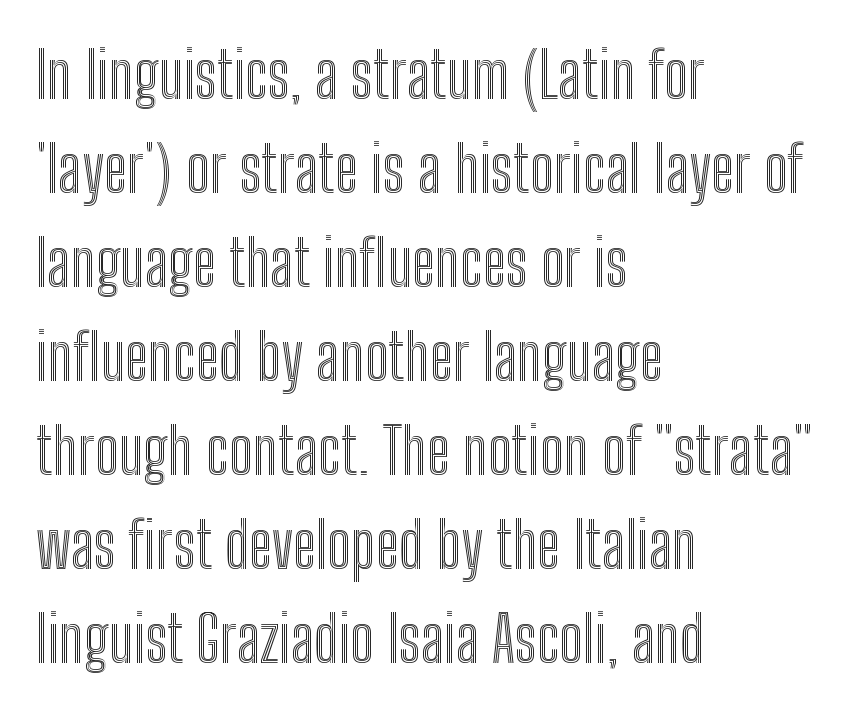
{"italic": "no", "width": "condensed", "x_height": "medium", "monospaced": "no", "underline": "no", "align": "left", "line_spacing": "normal", "line_spacing_ratio": 1.47, "letter_spacing": "normal", "letter_spacing_em": 0.0, "glyph_px": 64}
